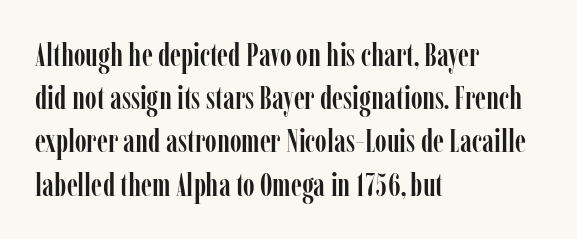
The area under the type is left untouched. Honestly, the row spacing looks completely unremarkable. Here the glyphs are tracked normally, forming tight word shapes. The rendering uses natural spacing where letterforms have individual widths.
